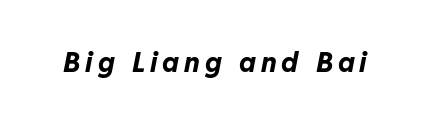
The image shows 27 px bold type, italic (leaning right); set not underlined.
